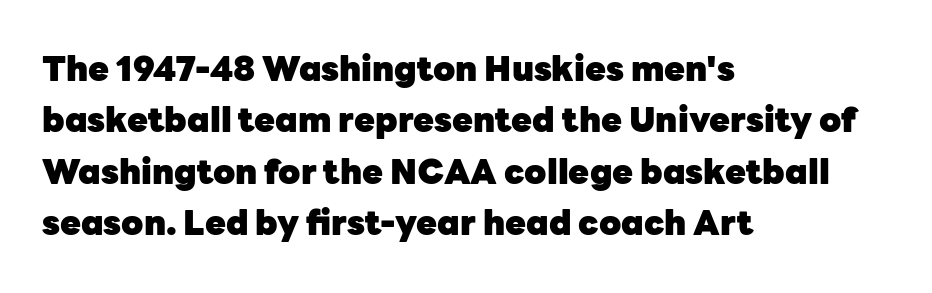
The image shows 34 px heavy sans-serif type, upright; set left-aligned, normal line spacing (1.51x), normal letter spacing, not underlined; low stroke contrast and a medium x-height.
